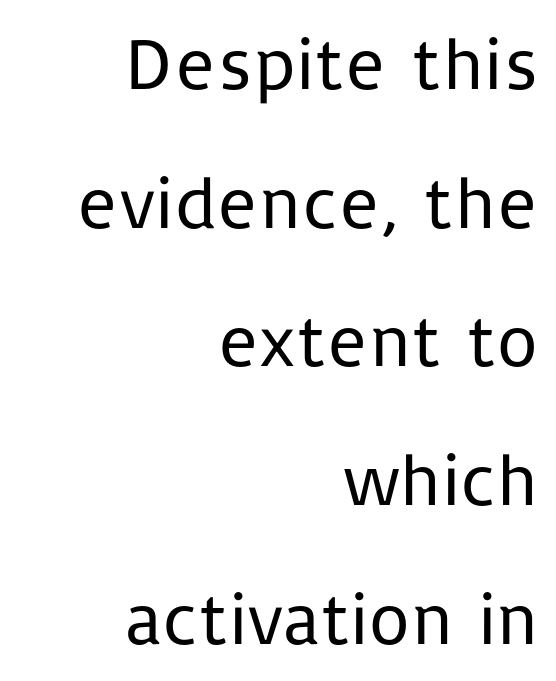
Q: Is the text bold? A: No.
Q: Is the text italic (slanted)? A: No, it is upright.
Q: Is the typeface a serif or a sans-serif typeface? A: Sans-serif.
Q: Is the text underlined? A: No.
Q: How is the paragraph aligned? A: Right-aligned.
Q: Is the spacing between letters normal or unusually wide? A: Normal.
Q: Is the spacing between lines tight, normal or loose? A: Loose.
Q: Width (condensed, normal, or wide)? A: Normal.
Q: Stroke contrast? A: Low.
Q: x-height? A: Medium.
Q: Monospaced? A: No.
